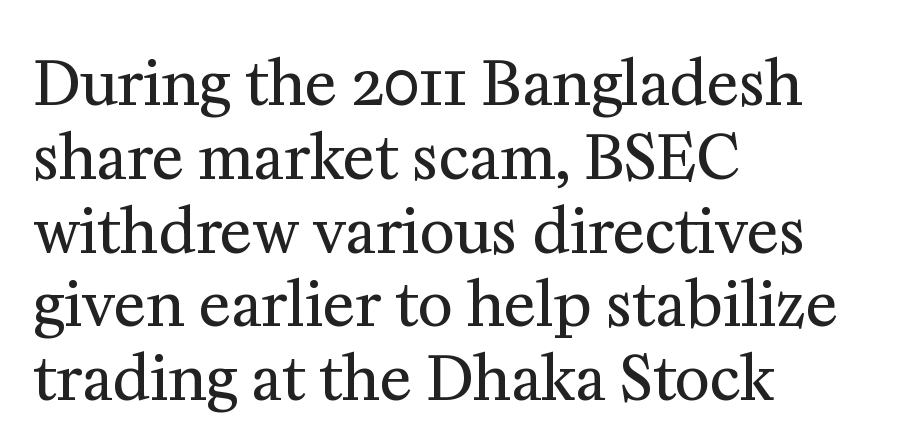
Is there any slant? The stems are plumb. This sample is left-justified, so line endings fall wherever the words run out. You could call the tracking neutral — neither tight nor loose. The zone under the glyphs is completely vacant.
